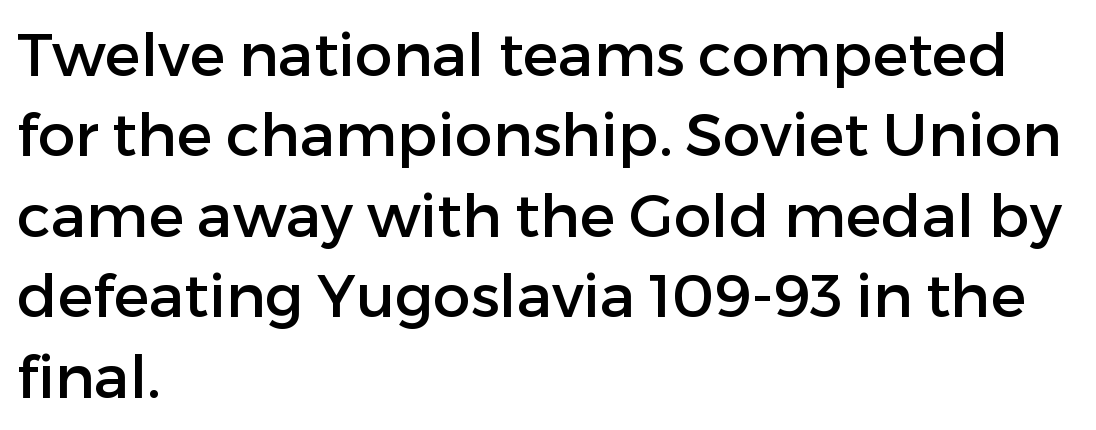
Q: Is the text italic (slanted)? A: No, it is upright.
Q: Is the typeface a serif or a sans-serif typeface? A: Sans-serif.
Q: Is the text underlined? A: No.
Q: How is the paragraph aligned? A: Left-aligned.
Q: Is the spacing between letters normal or unusually wide? A: Normal.
Q: Is the spacing between lines tight, normal or loose? A: Normal.
Q: Width (condensed, normal, or wide)? A: Normal.
Q: Stroke contrast? A: Low.
Q: x-height? A: Medium.
Q: Monospaced? A: No.
